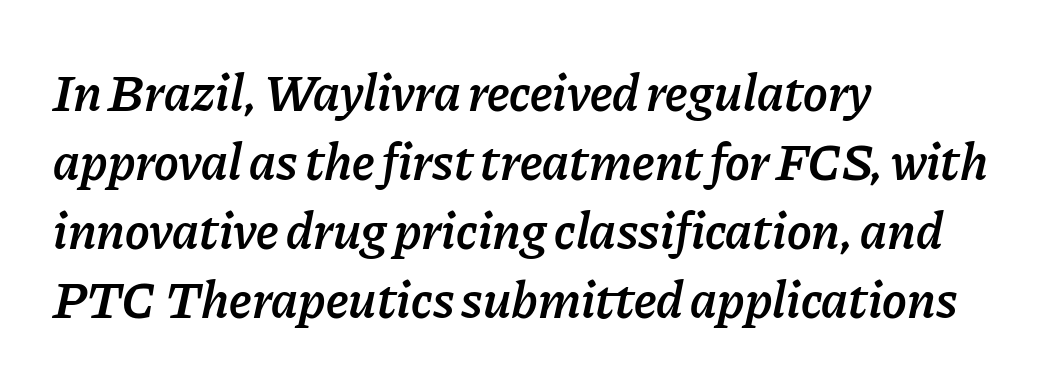
{"italic": "yes", "lean": "right", "slant_degrees": 11, "bold": "semi", "weight": "semibold", "width": "normal", "stroke_contrast": "low", "x_height": "medium", "monospaced": "no", "underline": "no", "align": "left", "line_spacing": "normal", "line_spacing_ratio": 1.33, "letter_spacing": "normal", "letter_spacing_em": 0.0, "glyph_px": 52}
